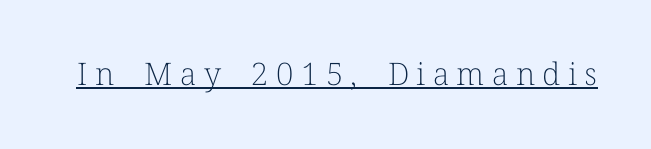
Q: Is the text bold? A: No.
Q: Is the text italic (slanted)? A: No, it is upright.
Q: Is the typeface a serif or a sans-serif typeface? A: Serif.
Q: Is the text underlined? A: Yes.
Q: Is the spacing between letters normal or unusually wide? A: Unusually wide.
Q: Width (condensed, normal, or wide)? A: Normal.
Q: Stroke contrast? A: Low.
Q: x-height? A: Medium.
Q: Monospaced? A: No.
